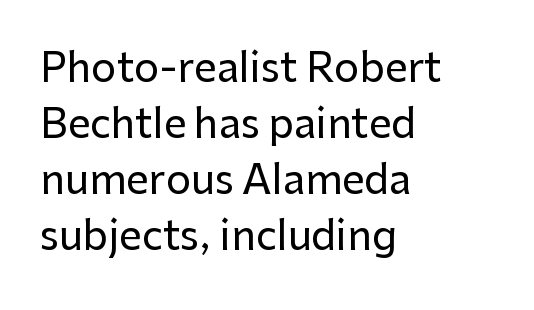
The image shows 40 px sans-serif type, upright; set left-aligned, normal line spacing (1.4x), normal letter spacing, not underlined; low stroke contrast and a medium x-height.
